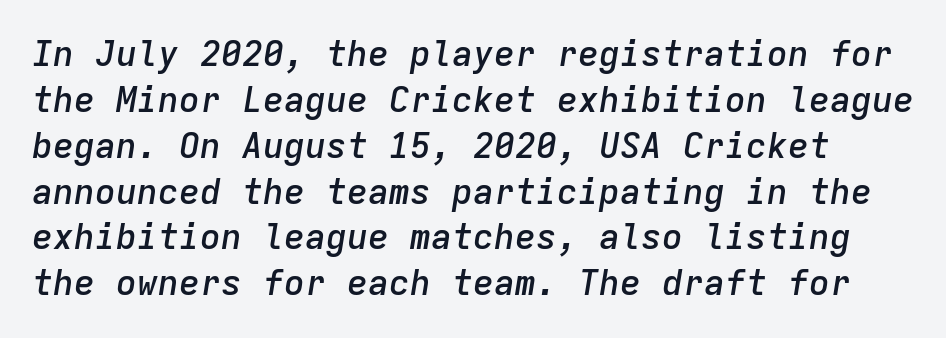
Q: Is the text bold? A: Semi-bold.
Q: Is the text italic (slanted)? A: Yes, it leans right by about 9 degrees.
Q: Is the text underlined? A: No.
Q: Is the spacing between letters normal or unusually wide? A: Normal.
Q: Is the spacing between lines tight, normal or loose? A: Normal.
Q: Width (condensed, normal, or wide)? A: Normal.
Q: Stroke contrast? A: Low.
Q: x-height? A: Medium.
Q: Monospaced? A: Yes.
